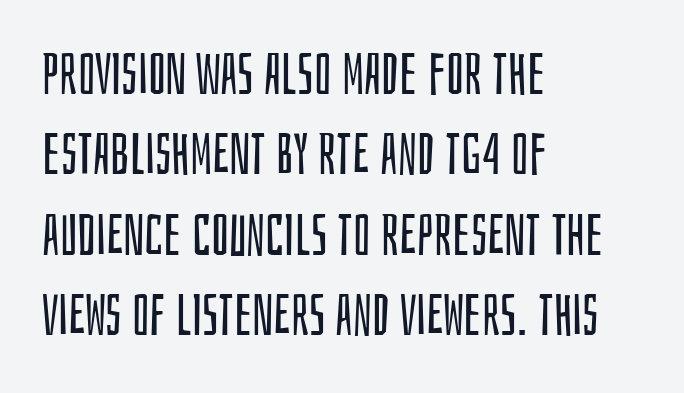
These lines sit exactly where default settings would place them. Character widths vary here, with narrow letters taking less room than wide ones. Between one letter and the next there's only the usual sliver of space. One-word summary of the alignment: left. The baseline area is clear.
